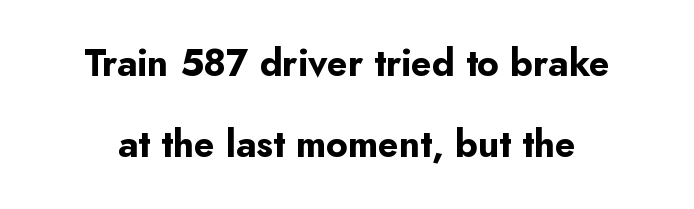
Q: Is the text bold? A: Yes.
Q: Is the text italic (slanted)? A: No, it is upright.
Q: Is the typeface a serif or a sans-serif typeface? A: Sans-serif.
Q: Is the text underlined? A: No.
Q: How is the paragraph aligned? A: Centered.
Q: Is the spacing between letters normal or unusually wide? A: Normal.
Q: Is the spacing between lines tight, normal or loose? A: Loose.
Q: Width (condensed, normal, or wide)? A: Normal.
Q: Stroke contrast? A: Low.
Q: x-height? A: Small.
Q: Monospaced? A: No.
